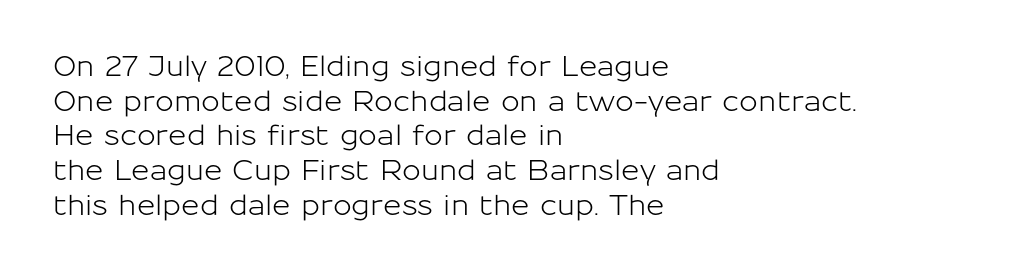
{"serif": "no", "italic": "no", "width": "normal", "stroke_contrast": "low", "x_height": "medium", "monospaced": "no", "underline": "no", "align": "left", "line_spacing_ratio": 1.24, "letter_spacing": "normal", "letter_spacing_em": 0.0, "glyph_px": 28}
